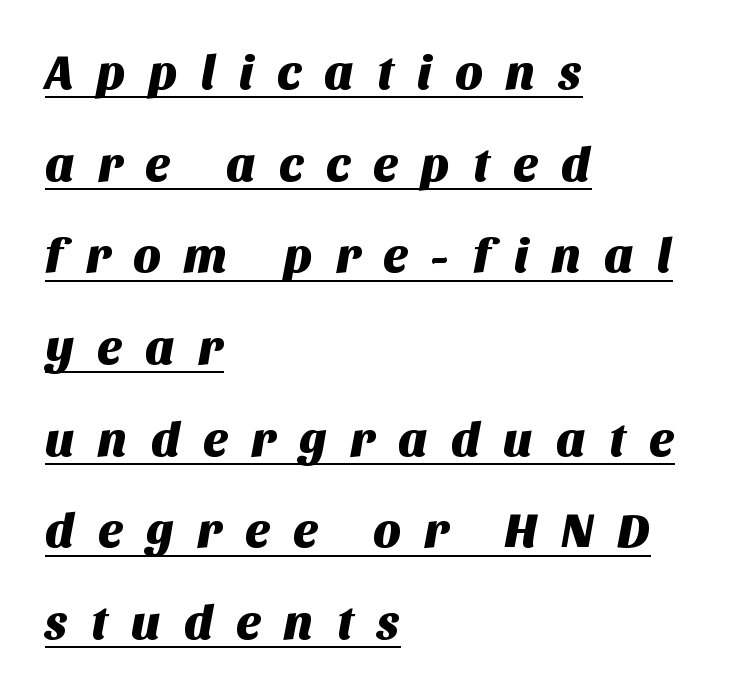
{"serif": "no", "width": "normal", "stroke_contrast": "medium", "x_height": "large", "monospaced": "no", "underline": "yes", "align": "left", "line_spacing": "loose", "line_spacing_ratio": 1.91, "letter_spacing": "wide", "letter_spacing_em": 0.47, "glyph_px": 48}
